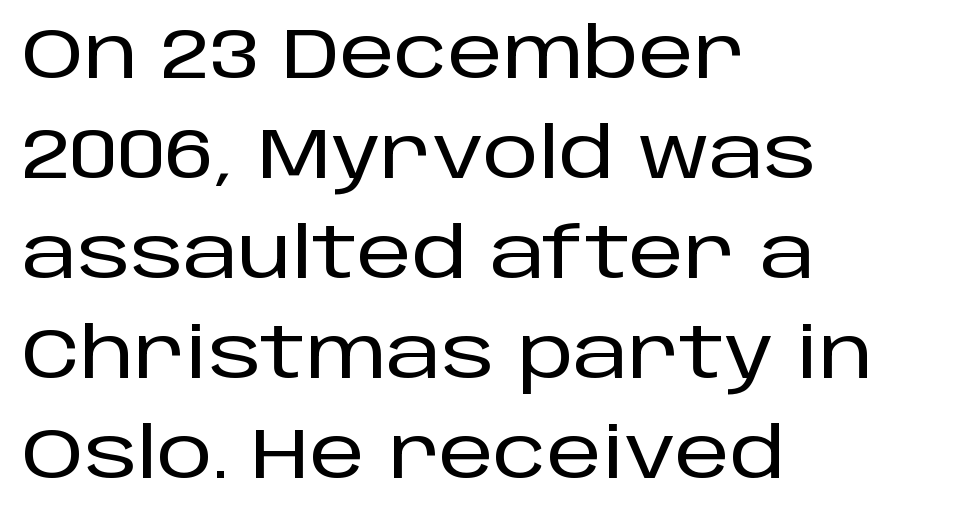
{"serif": "no", "italic": "no", "width": "normal", "stroke_contrast": "low", "x_height": "large", "monospaced": "no", "underline": "no", "align": "left", "line_spacing": "normal", "line_spacing_ratio": 1.43, "letter_spacing": "normal", "letter_spacing_em": 0.0, "glyph_px": 70}
